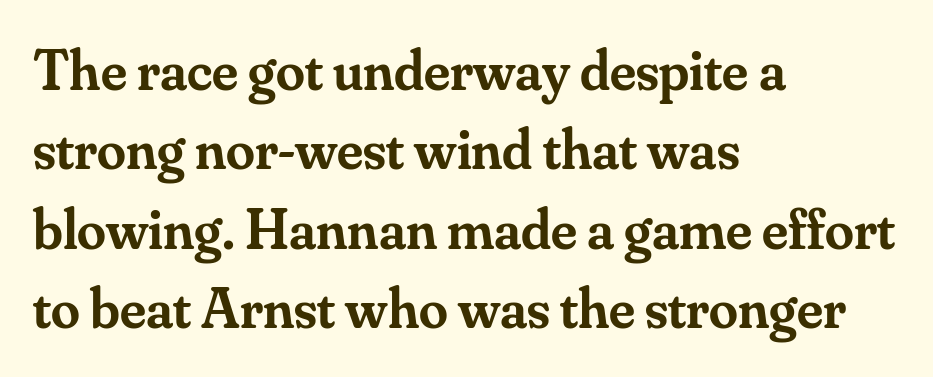
Q: Is the text bold? A: Semi-bold.
Q: Is the text italic (slanted)? A: No, it is upright.
Q: Is the typeface a serif or a sans-serif typeface? A: Serif.
Q: Is the text underlined? A: No.
Q: How is the paragraph aligned? A: Left-aligned.
Q: Is the spacing between letters normal or unusually wide? A: Normal.
Q: Is the spacing between lines tight, normal or loose? A: Normal.
Q: Width (condensed, normal, or wide)? A: Normal.
Q: Stroke contrast? A: Medium.
Q: x-height? A: Small.
Q: Monospaced? A: No.
